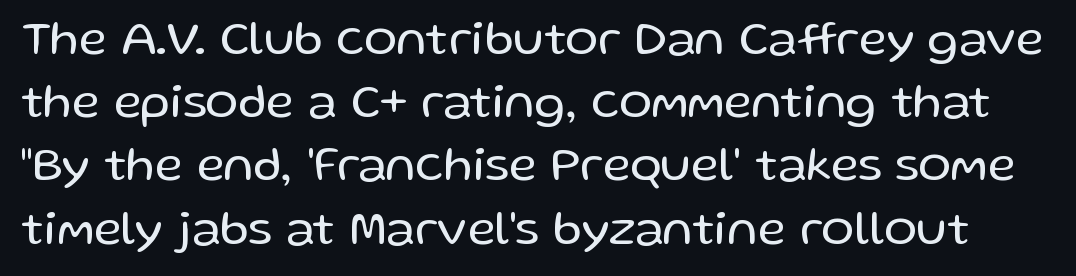
The image shows 49 px regular-weight sans-serif type, upright; set normal line spacing (1.29x), normal letter spacing, not underlined; low stroke contrast and a medium x-height.
